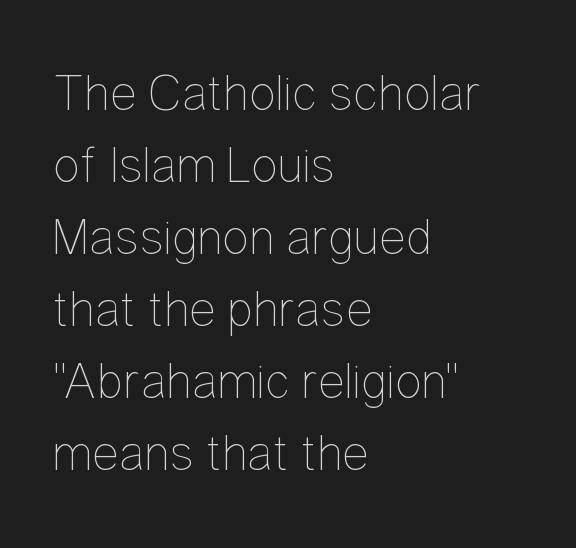
{"italic": "no", "bold": "no", "weight": "thin", "width": "condensed", "stroke_contrast": "low", "x_height": "medium", "monospaced": "no", "underline": "no", "align": "left", "line_spacing": "normal", "line_spacing_ratio": 1.41, "letter_spacing": "normal", "letter_spacing_em": 0.0, "glyph_px": 51}
